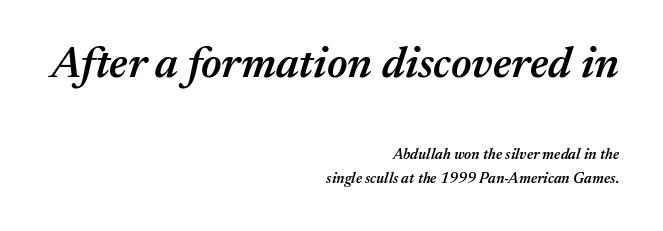
Teacher's note: observe the even right margin — that is flush-right alignment. Any mark beneath the type? The region is blank. The initial chunk of copy outweighs the following chunk in type size. This block has exactly the height ordinary leading produces.
